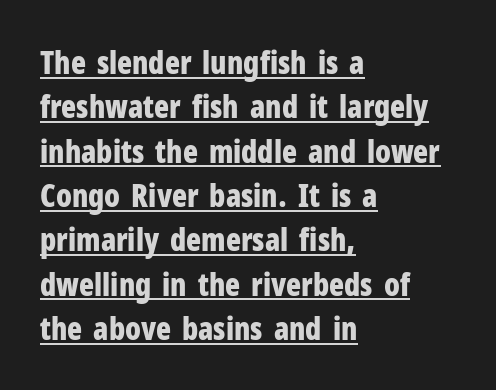
Q: Is the text bold? A: Yes.
Q: Is the text italic (slanted)? A: No, it is upright.
Q: Is the typeface a serif or a sans-serif typeface? A: Sans-serif.
Q: Is the text underlined? A: Yes.
Q: How is the paragraph aligned? A: Left-aligned.
Q: Is the spacing between letters normal or unusually wide? A: Normal.
Q: Is the spacing between lines tight, normal or loose? A: Normal.
Q: Width (condensed, normal, or wide)? A: Condensed.
Q: Stroke contrast? A: Low.
Q: x-height? A: Medium.
Q: Monospaced? A: No.
